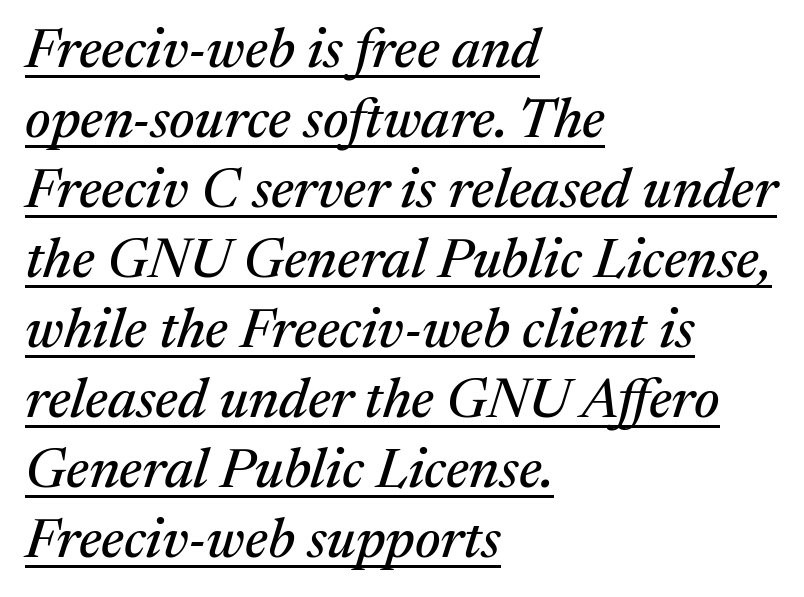
Vertical spacing — default. Glyph-to-glyph distance matches everyday printed text. Small tapered or slab feet sit at the stroke ends, so this counts as serif. Horizontal alignment here is leftward, the default for most running prose. Compared with undecorated copy, this sample adds a rule below the words. You can tell it's italic because the verticals aren't actually vertical.
